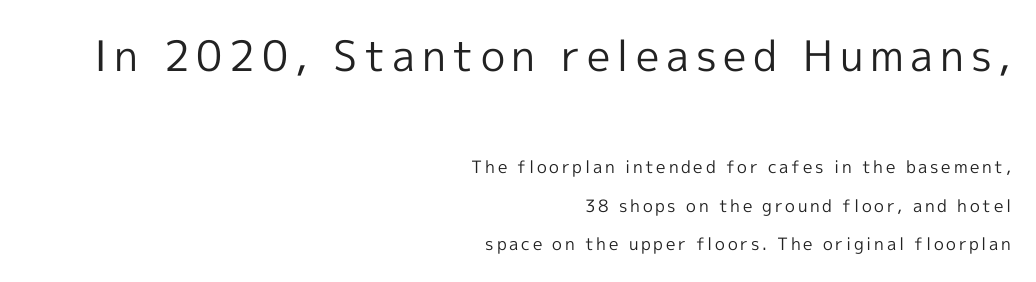
{"serif": "no", "italic": "no", "bold": "no", "weight": "regular", "width": "normal", "x_height": "medium", "monospaced": "no", "underline": "no", "align": "right", "line_spacing": "loose", "line_spacing_ratio": 2.27, "larger_block": "first", "size_ratio": 2.47, "glyph_px": 42}
